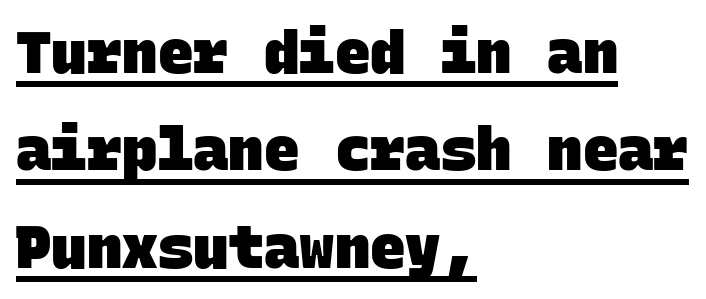
The image shows 59 px heavy sans-serif type, monospaced; set left-aligned, normal line spacing (1.65x), normal letter spacing, underlined; low stroke contrast and a large x-height.
